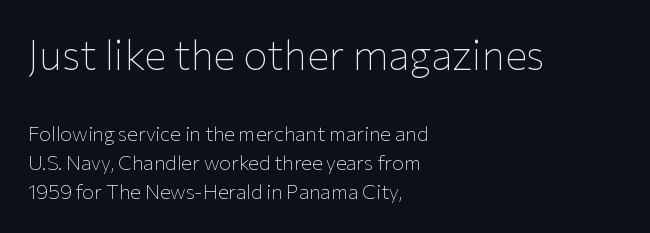
The lines sit at an ordinary, default distance from one another. In terms of posture, this sample is upright. These lines are rendered in a variable-pitch font. Is the type heavy? It reads as light-to-regular instead. The area under the type is left untouched.
